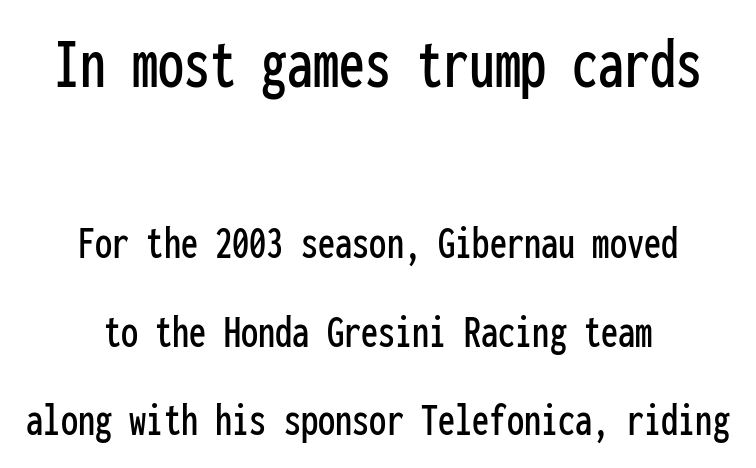
The image shows 74 px condensed sans-serif type, upright, monospaced; set centered, line spacing 1.8x, normal letter spacing, not underlined; the first (top) block is 1.51x larger; low stroke contrast and a medium x-height.
